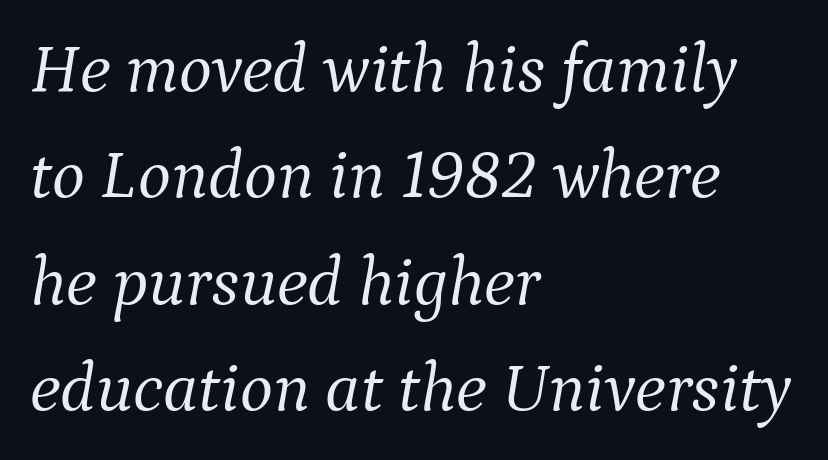
{"serif": "yes", "italic": "yes", "lean": "right", "slant_degrees": 9, "bold": "no", "weight": "light", "width": "normal", "stroke_contrast": "medium", "x_height": "medium", "monospaced": "no", "underline": "no", "align": "left", "line_spacing": "normal", "line_spacing_ratio": 1.52, "letter_spacing": "normal", "letter_spacing_em": 0.0, "glyph_px": 70}
